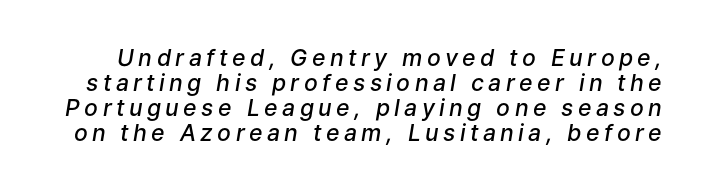
{"italic": "yes", "lean": "right", "slant_degrees": 9, "bold": "semi", "underline": "no", "line_spacing": "tight", "line_spacing_ratio": 1.08, "glyph_px": 23}
